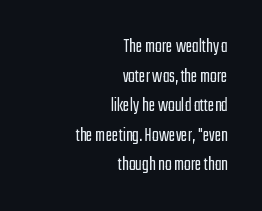
Q: Is the text bold? A: No.
Q: Is the text italic (slanted)? A: No, it is upright.
Q: Is the text underlined? A: No.
Q: How is the paragraph aligned? A: Right-aligned.
Q: Is the spacing between letters normal or unusually wide? A: Normal.
Q: Is the spacing between lines tight, normal or loose? A: Normal.
